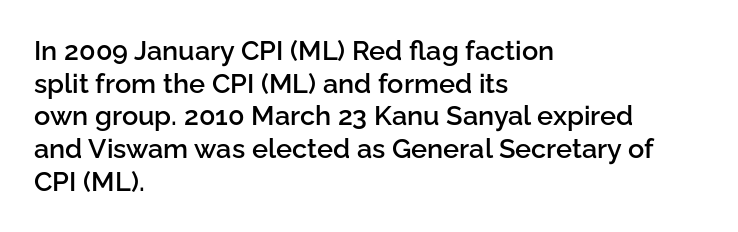
The image shows 27 px text type, upright; set left-aligned, line spacing 1.21x, normal letter spacing, not underlined.
